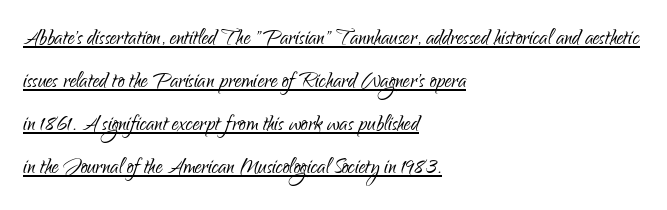
The face used here is rendered with its standard letterfit. Which margin do the lines hug? The left one — the right edge is uneven. The words here are underlined. The leading is moderate, giving the passage an even texture. The weight tops out at a normal text grade.
